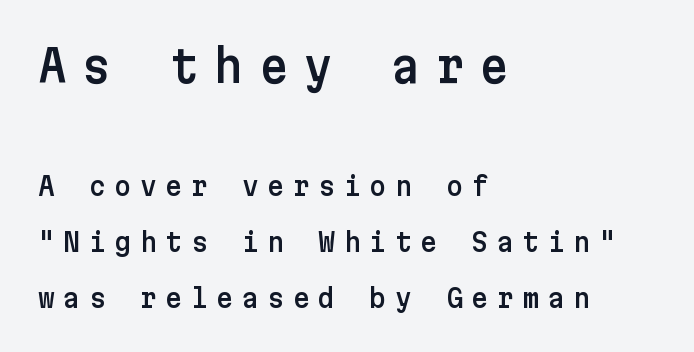
{"serif": "no", "italic": "no", "width": "normal", "stroke_contrast": "low", "x_height": "medium", "underline": "no", "align": "left", "line_spacing": "loose", "line_spacing_ratio": 2.14, "letter_spacing": "wide", "letter_spacing_em": 0.33, "larger_block": "first", "size_ratio": 1.73, "glyph_px": 45}
